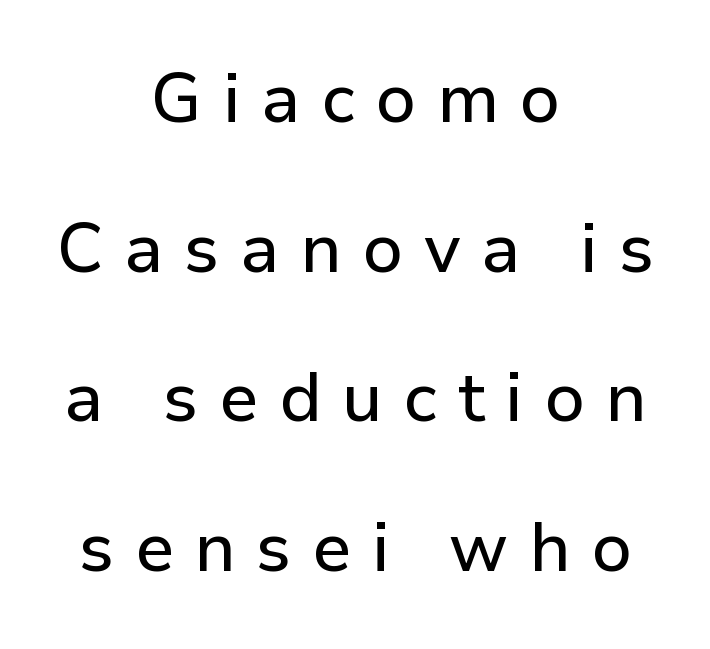
{"serif": "no", "italic": "no", "width": "normal", "stroke_contrast": "low", "x_height": "medium", "monospaced": "no", "underline": "no", "align": "center", "line_spacing": "loose", "line_spacing_ratio": 2.17, "letter_spacing": "wide", "letter_spacing_em": 0.3, "glyph_px": 69}
